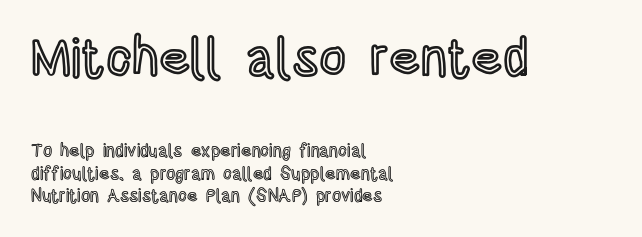
Vertically, the passage feels balanced, rows spaced as you'd expect. The space beneath each line is pristine and unruled. Note: larger setting up top, smaller setting below. Tall strokes in this sample are plumb rather than angled.
